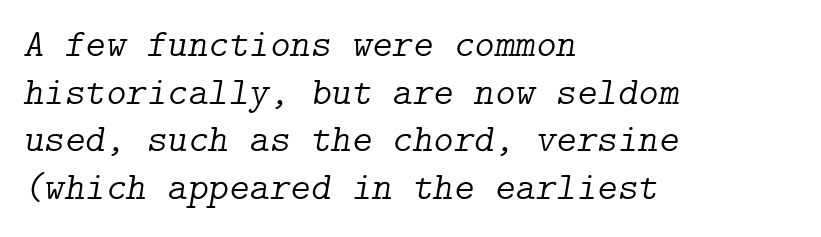
The image shows 39 px light serif type, italic (leaning right); set left-aligned, line spacing 1.22x, normal letter spacing, not underlined; low stroke contrast and a medium x-height.
